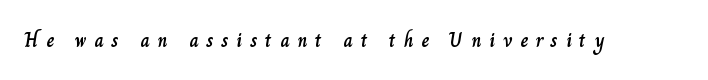
The space beneath each line is pristine and unruled. The passage shown has open, widely tracked lettering throughout.
